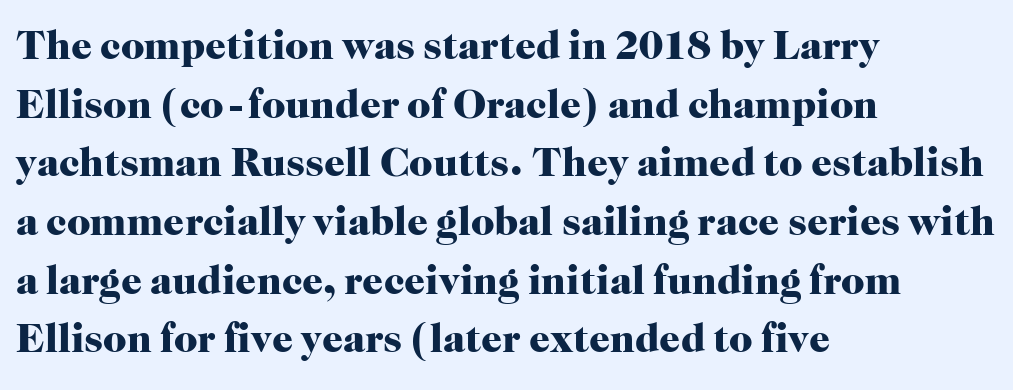
{"serif": "yes", "italic": "no", "bold": "yes", "weight": "heavy", "width": "normal", "stroke_contrast": "high", "x_height": "medium", "monospaced": "no", "underline": "no", "align": "left", "line_spacing": "normal", "line_spacing_ratio": 1.43, "letter_spacing": "normal", "letter_spacing_em": 0.0, "glyph_px": 41}
